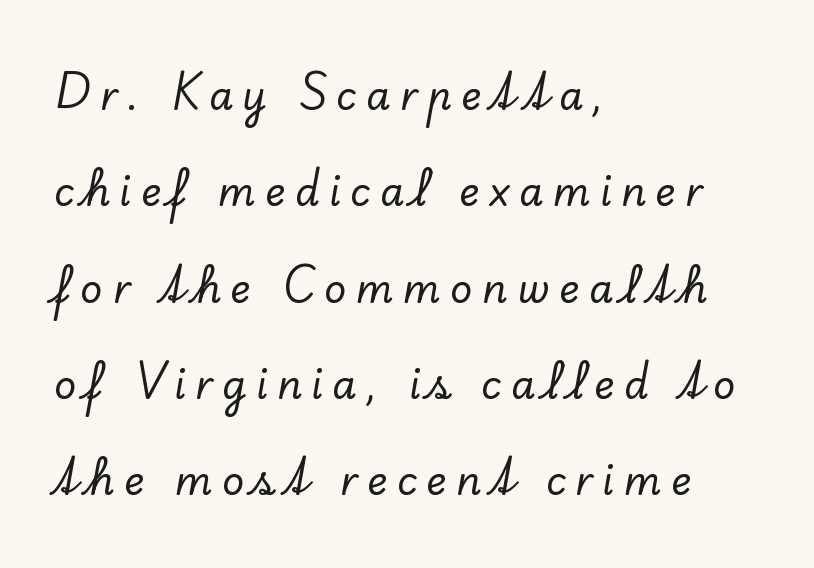
The image shows 39 px serif type; set left-aligned, loose line spacing (2.47x), unusually wide letter spacing (+0.24 em), not underlined; low stroke contrast and a small x-height.
